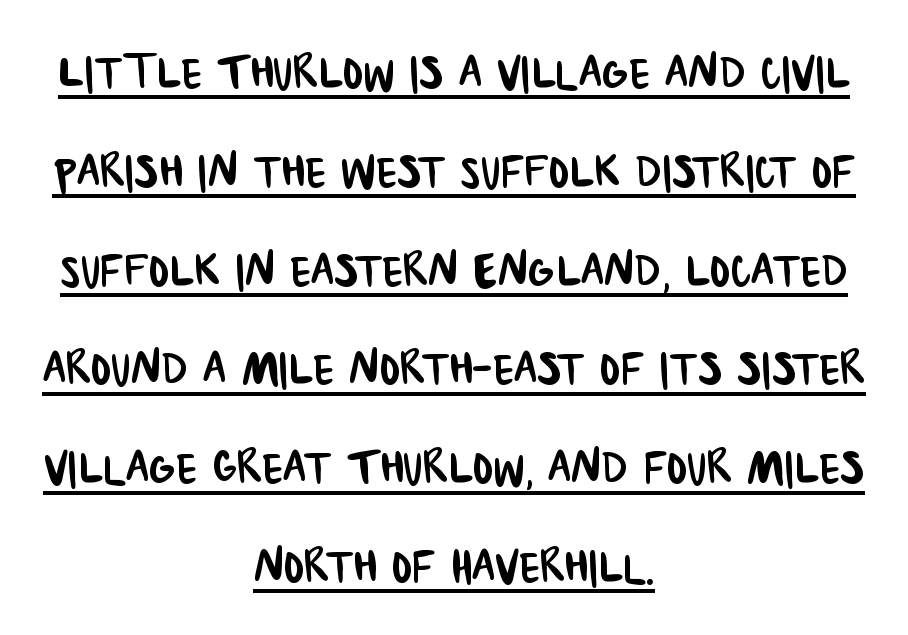
The glyphs are accompanied by a horizontal stroke just below them. Letterform terminals end flat and unadorned throughout the passage. This block has exactly the height ordinary leading produces. Character widths vary here, with narrow letters taking less room than wide ones. A student would call this center alignment; a typographer would say set centered.
